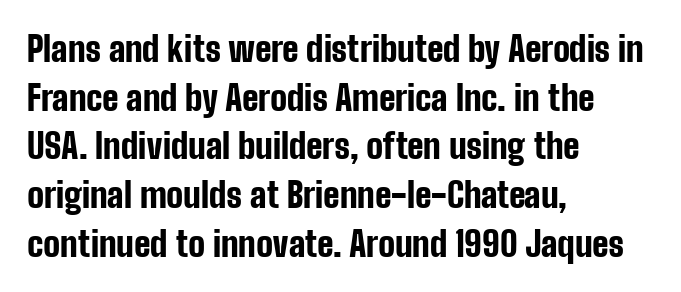
The image shows 35 px bold, condensed sans-serif type, upright; set left-aligned, normal line spacing (1.39x), normal letter spacing, not underlined; low stroke contrast and a medium x-height.
